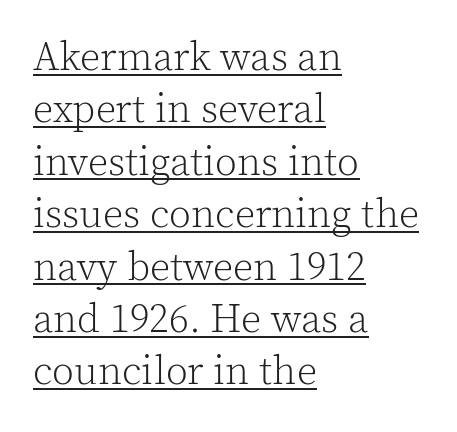
Q: Is the text bold? A: No.
Q: Is the text italic (slanted)? A: No, it is upright.
Q: Is the typeface a serif or a sans-serif typeface? A: Serif.
Q: Is the text underlined? A: Yes.
Q: How is the paragraph aligned? A: Left-aligned.
Q: Is the spacing between letters normal or unusually wide? A: Normal.
Q: Is the spacing between lines tight, normal or loose? A: Normal.
Q: Width (condensed, normal, or wide)? A: Normal.
Q: x-height? A: Medium.
Q: Monospaced? A: No.
